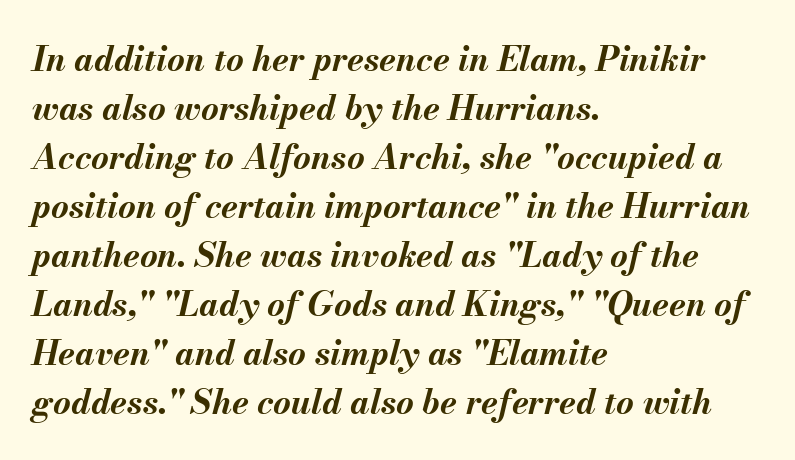
{"italic": "yes", "lean": "right", "slant_degrees": 13, "bold": "yes", "weight": "bold", "width": "normal", "stroke_contrast": "medium", "x_height": "small", "monospaced": "no", "underline": "no", "align": "left", "line_spacing": "normal", "line_spacing_ratio": 1.44, "letter_spacing": "normal", "letter_spacing_em": 0.0, "glyph_px": 34}
